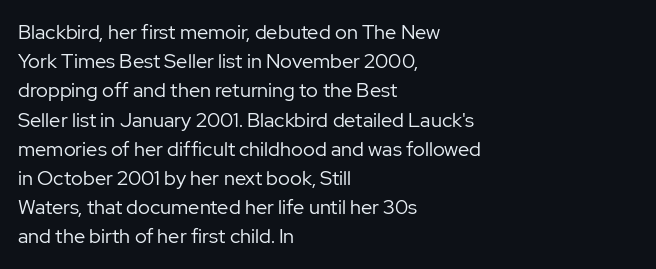
The image shows 20 px text type, upright; set left-aligned, normal line spacing (1.46x), normal letter spacing, not underlined.
